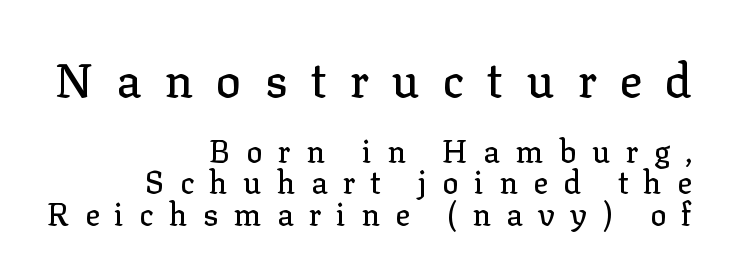
This sample trades vertical openness for compactness between lines. Has an underline been added? It has not. The text block is weighted toward the right margin, trailing off unevenly leftward. The passage shown is typed in a proportional face where columns would drift.
